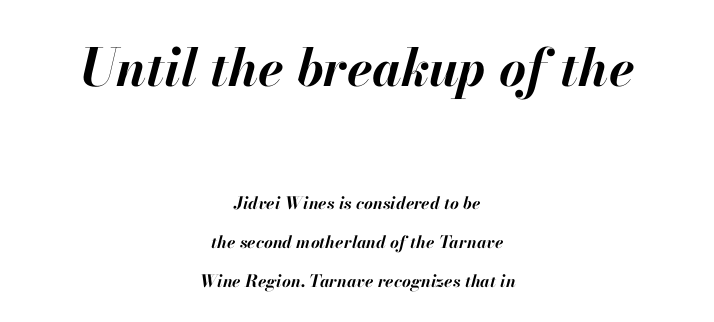
Q: Is the text bold? A: Yes.
Q: Is the text italic (slanted)? A: Yes, it leans right by about 13 degrees.
Q: Is the text underlined? A: No.
Q: How is the paragraph aligned? A: Centered.
Q: Is the spacing between letters normal or unusually wide? A: Normal.
Q: Is the spacing between lines tight, normal or loose? A: Loose.
Q: Which block of text is set in a larger size, the first (top) or the second (bottom)? A: The first (top) one.
Q: Width (condensed, normal, or wide)? A: Normal.
Q: Stroke contrast? A: High.
Q: x-height? A: Small.
Q: Monospaced? A: No.
